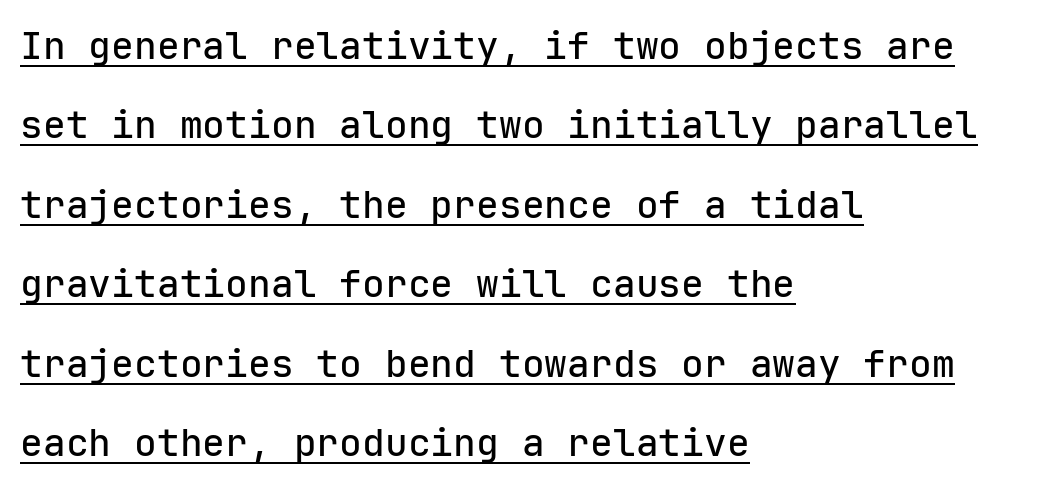
Italic: no, the glyphs are upright roman. The paragraph has a hard left edge and a soft right edge. Looks like terminal output: every glyph gets an equal slot. Tracking value appears to be zero — textbook default spacing. A continuous stroke trails under the words, as in a hyperlink. One glance says open: line gaps are wider than usual.
